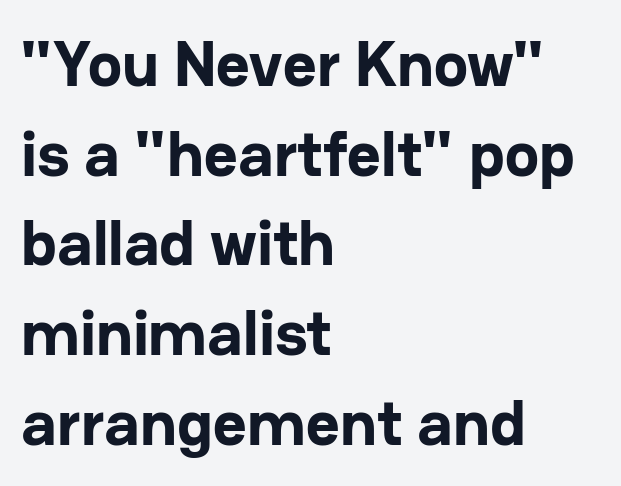
The image shows 65 px bold sans-serif type, upright; set left-aligned, normal line spacing (1.38x), normal letter spacing, not underlined; low stroke contrast and a medium x-height.
